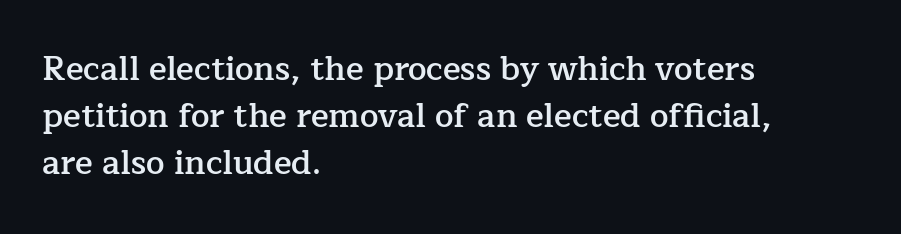
The image shows 33 px semibold serif type, upright; set left-aligned, normal line spacing (1.43x), normal letter spacing, not underlined; low stroke contrast and a medium x-height.
